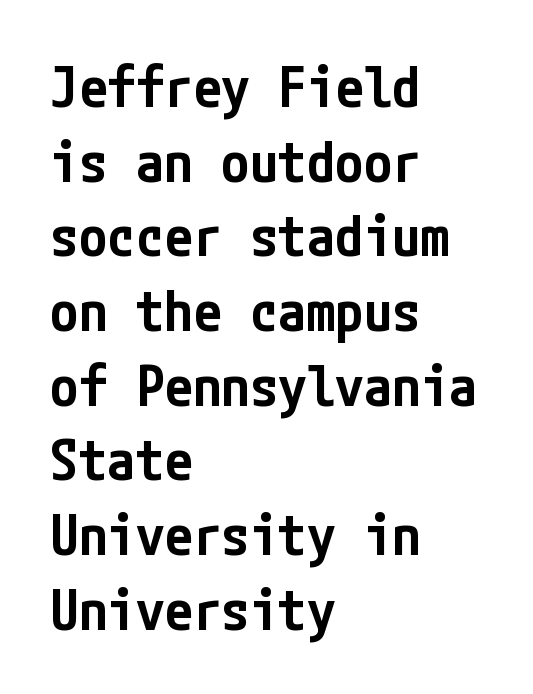
The image shows 57 px semibold, condensed sans-serif type, upright; set left-aligned, normal line spacing (1.31x), normal letter spacing, not underlined; low stroke contrast and a medium x-height.
